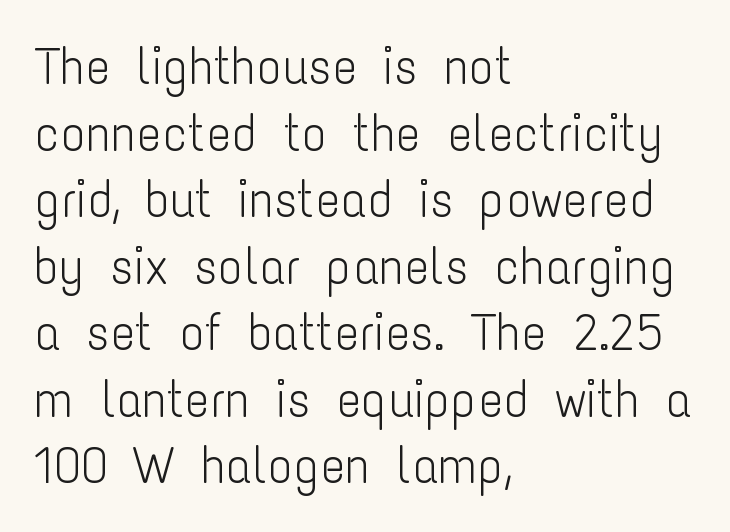
{"serif": "no", "italic": "no", "bold": "no", "weight": "light", "width": "condensed", "stroke_contrast": "low", "x_height": "medium", "monospaced": "no", "underline": "no", "align": "left", "line_spacing": "normal", "line_spacing_ratio": 1.28, "letter_spacing": "normal", "letter_spacing_em": 0.0, "glyph_px": 52}
